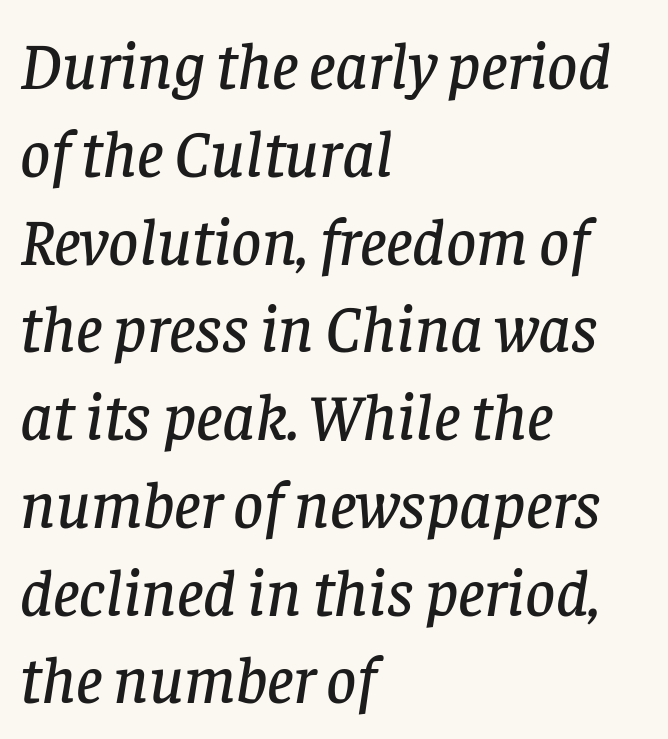
Style check: oblique. A clean baseline with only descenders dipping below it. Spacing between characters is what you'd get straight out of the box. Are there feet on the stems? There are — it's a serif. Leading: standard. Line beginnings align vertically; line endings do not.
